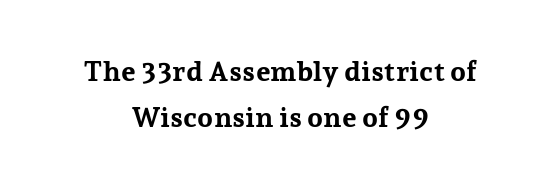
The image shows 28 px bold serif type, upright; set centered, normal line spacing (1.63x), normal letter spacing, not underlined; low stroke contrast and a medium x-height.
